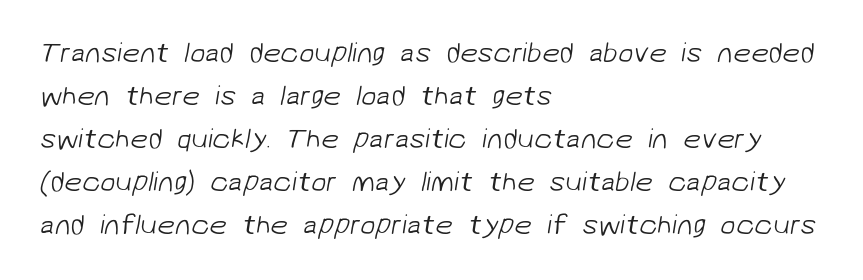
The image shows 28 px light sans-serif type; set left-aligned, normal line spacing (1.54x), normal letter spacing, not underlined; low stroke contrast and a medium x-height.
